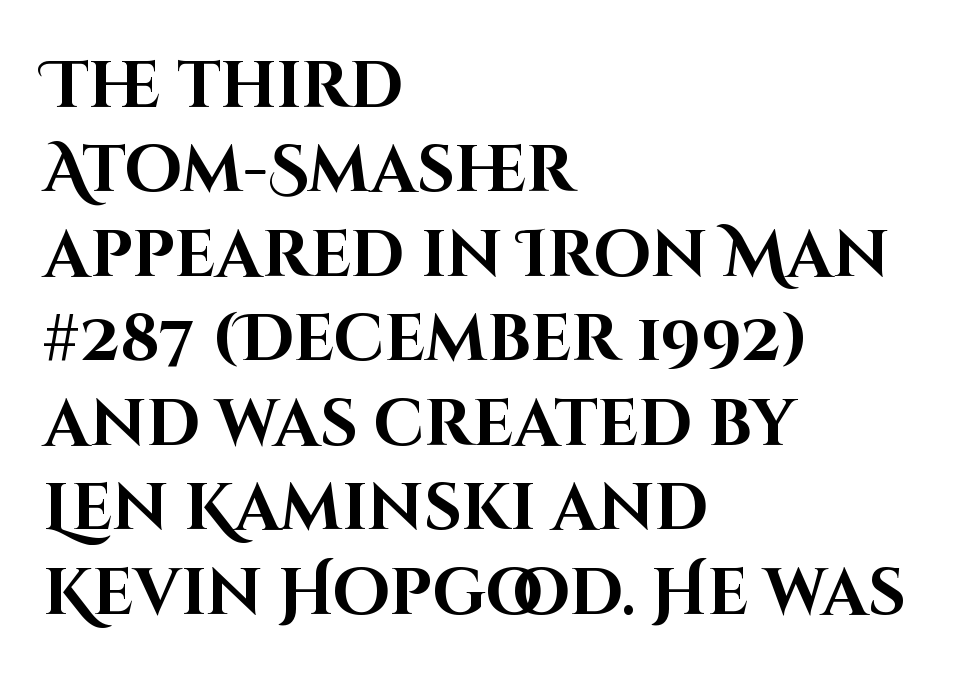
Q: Is the text bold? A: Yes.
Q: Is the text italic (slanted)? A: No, it is upright.
Q: Is the typeface a serif or a sans-serif typeface? A: Sans-serif.
Q: Is the text underlined? A: No.
Q: How is the paragraph aligned? A: Left-aligned.
Q: Is the spacing between letters normal or unusually wide? A: Normal.
Q: Is the spacing between lines tight, normal or loose? A: Normal.
Q: Width (condensed, normal, or wide)? A: Normal.
Q: Stroke contrast? A: High.
Q: x-height? A: Large.
Q: Monospaced? A: No.
